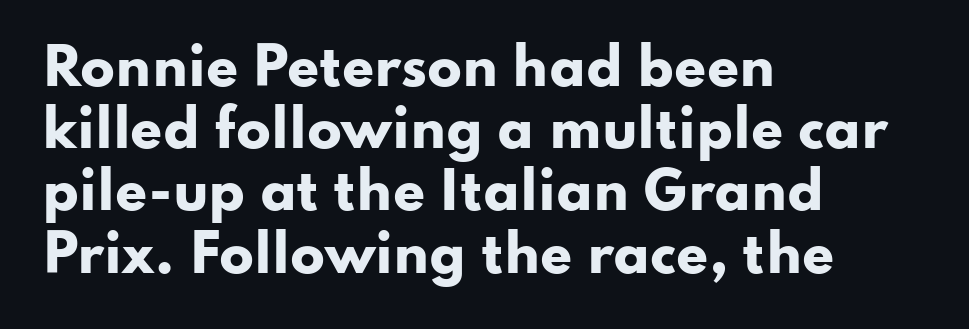
Q: Is the text bold? A: Yes.
Q: Is the text italic (slanted)? A: No, it is upright.
Q: Is the typeface a serif or a sans-serif typeface? A: Sans-serif.
Q: Is the text underlined? A: No.
Q: How is the paragraph aligned? A: Left-aligned.
Q: Is the spacing between letters normal or unusually wide? A: Normal.
Q: Width (condensed, normal, or wide)? A: Wide.
Q: Stroke contrast? A: Low.
Q: x-height? A: Small.
Q: Monospaced? A: No.
